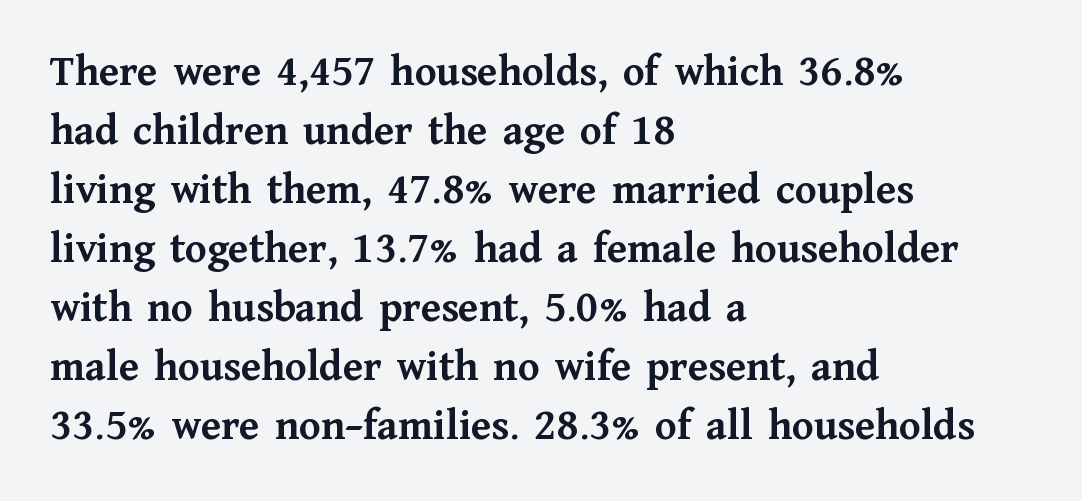
{"serif": "yes", "italic": "no", "bold": "yes", "weight": "semibold", "width": "normal", "stroke_contrast": "medium", "x_height": "medium", "monospaced": "no", "underline": "no", "align": "left", "line_spacing": "normal", "line_spacing_ratio": 1.34, "letter_spacing": "normal", "letter_spacing_em": 0.0, "glyph_px": 44}
